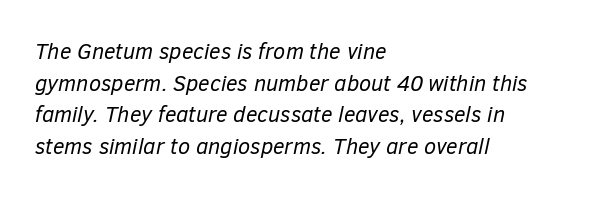
{"italic": "yes", "lean": "right", "slant_degrees": 12, "bold": "no", "underline": "no", "align": "left", "line_spacing": "normal", "line_spacing_ratio": 1.44, "letter_spacing": "normal", "letter_spacing_em": 0.0, "glyph_px": 22}
